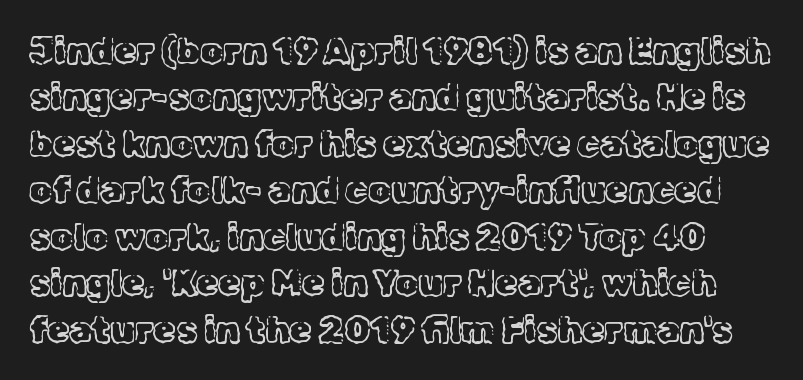
The image shows 36 px light serif type, upright; set normal line spacing (1.29x), normal letter spacing, not underlined; a medium x-height.
